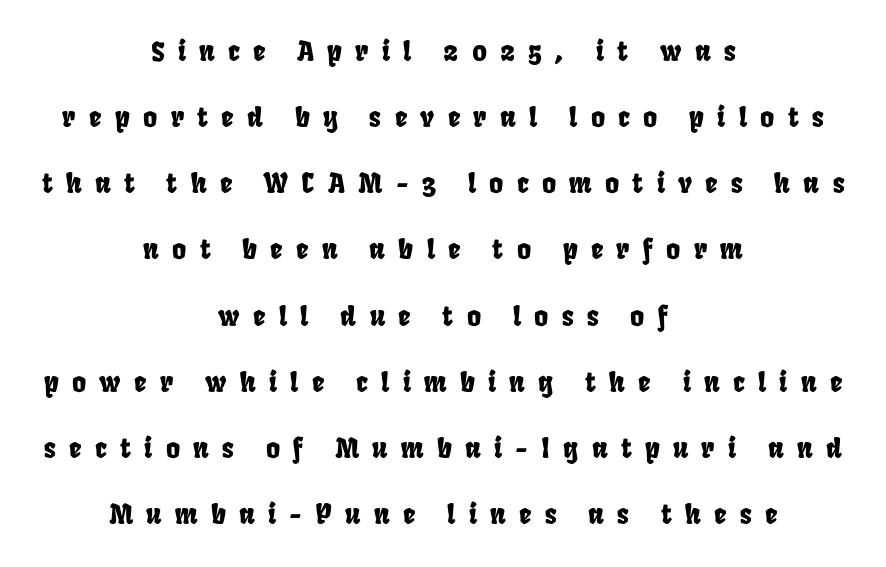
Q: Is the text underlined? A: No.
Q: How is the paragraph aligned? A: Centered.
Q: Is the spacing between letters normal or unusually wide? A: Unusually wide.
Q: Is the spacing between lines tight, normal or loose? A: Loose.
